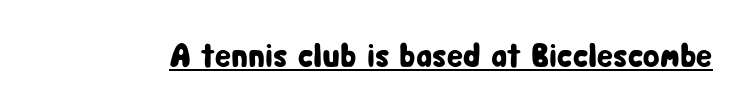
The image shows 34 px condensed sans-serif type, upright; set normal letter spacing, underlined; low stroke contrast and a medium x-height.
